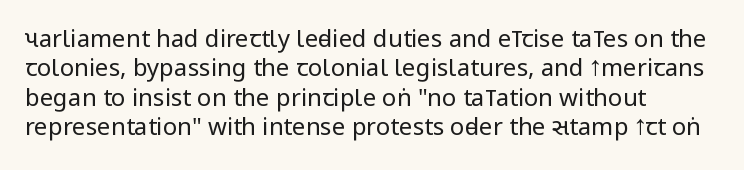
The image shows 24 px text type, upright; set left-aligned, line spacing 1.22x, normal letter spacing, not underlined.
